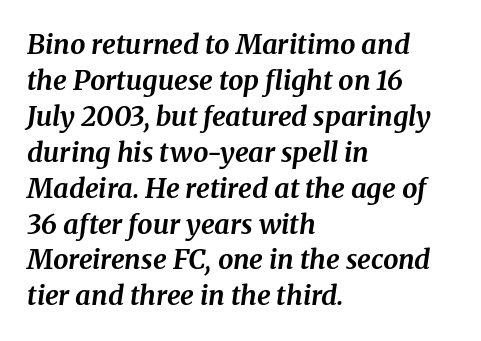
The image shows 27 px bold type, italic (leaning right); set left-aligned, normal line spacing (1.33x), normal letter spacing, not underlined.
